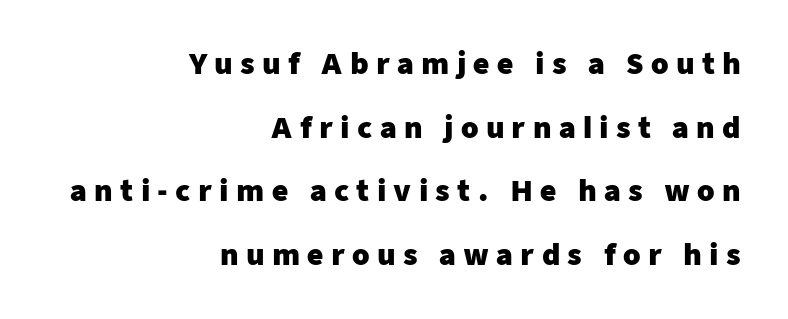
{"serif": "no", "italic": "no", "bold": "yes", "weight": "heavy", "width": "normal", "stroke_contrast": "low", "x_height": "medium", "monospaced": "no", "underline": "no", "align": "right", "line_spacing": "loose", "line_spacing_ratio": 2.27, "letter_spacing": "wide", "letter_spacing_em": 0.26, "glyph_px": 28}
